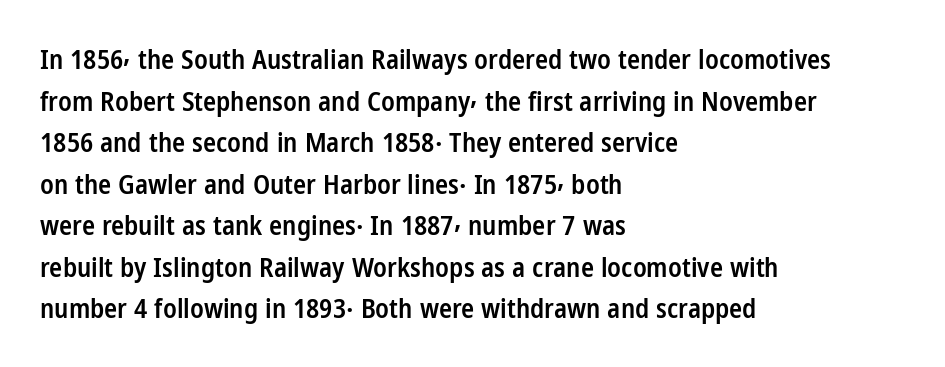
The foot of each line stays bare and open. Teacher's note: observe the even left margin — that is flush-left alignment. Summary of vertical rhythm: regular, with standard interline spacing. The typesetting leans somewhat heavy: a semibold. The lettering stays uniformly vertical, giving the passage a roman look.
